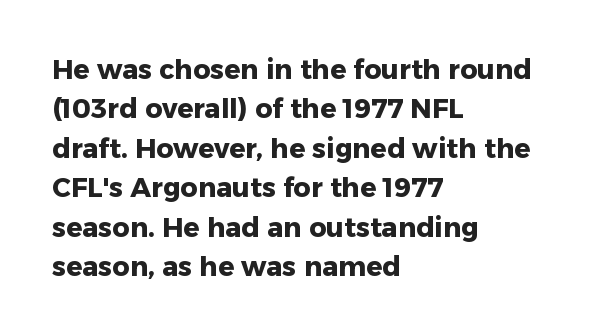
The line texture is even and compact thanks to regular tracking. Notice how the passage keeps a crisp vertical edge on the left only. Rendered with straight, roman letterforms. A bare baseline throughout the passage. One glance says typical: line gaps are just what's usual.
